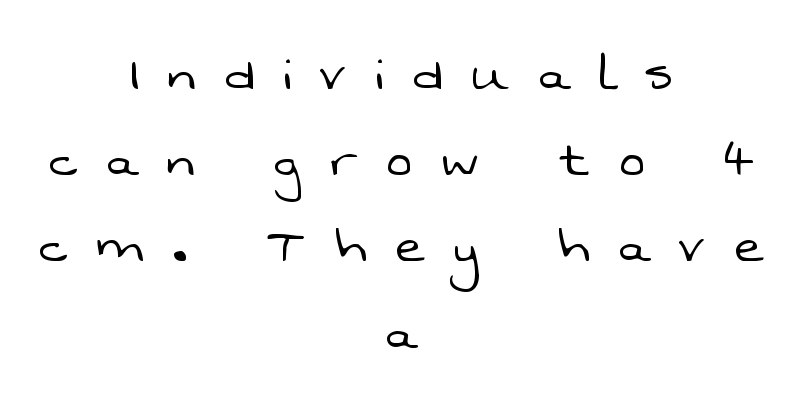
Q: Is the text bold? A: No.
Q: Is the typeface a serif or a sans-serif typeface? A: Sans-serif.
Q: Is the text underlined? A: No.
Q: How is the paragraph aligned? A: Centered.
Q: Is the spacing between letters normal or unusually wide? A: Unusually wide.
Q: Is the spacing between lines tight, normal or loose? A: Normal.
Q: Width (condensed, normal, or wide)? A: Normal.
Q: Stroke contrast? A: Low.
Q: x-height? A: Medium.
Q: Monospaced? A: No.
